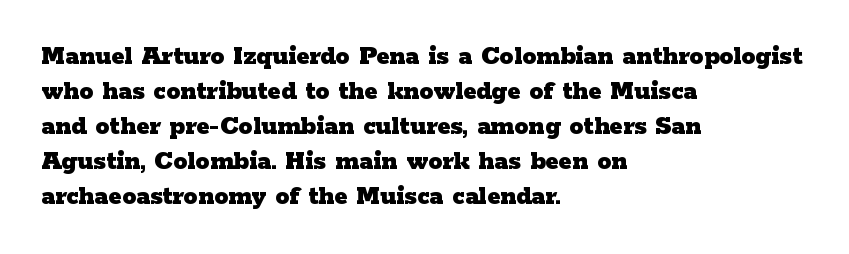
The image shows 28 px heavy, wide serif type, upright; set left-aligned, normal line spacing (1.25x), normal letter spacing, not underlined; low stroke contrast and a medium x-height.
